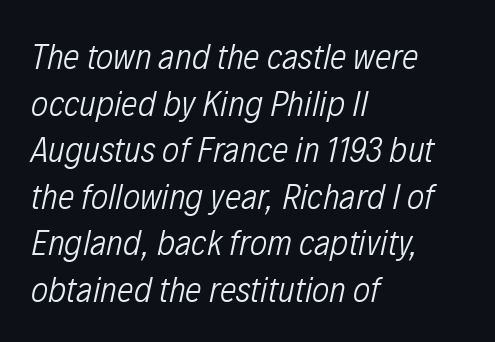
{"italic": "yes", "lean": "right", "slant_degrees": 12, "bold": "no", "weight": "light", "width": "condensed", "stroke_contrast": "low", "x_height": "medium", "monospaced": "no", "underline": "no", "align": "left", "line_spacing": "normal", "line_spacing_ratio": 1.26, "letter_spacing": "normal", "letter_spacing_em": 0.0, "glyph_px": 37}
